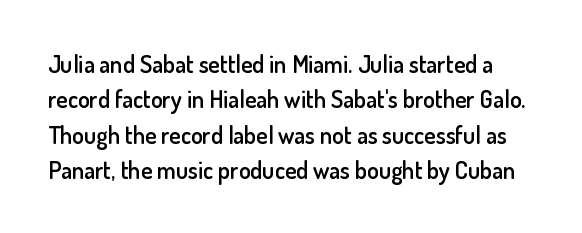
The image shows 24 px text type, upright; set normal line spacing (1.47x), normal letter spacing, not underlined.
